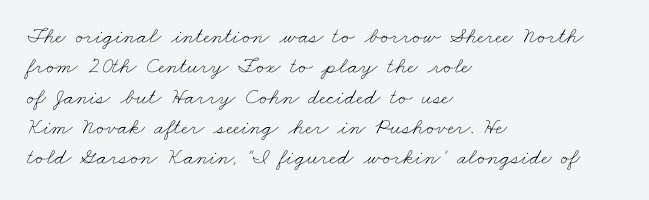
The image shows 23 px text type; set left-aligned, normal line spacing (1.32x), normal letter spacing, not underlined.
